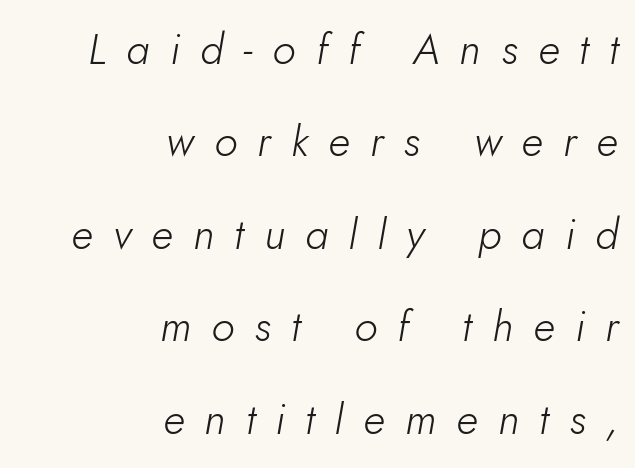
The image shows 43 px light type, italic (leaning right); set right-aligned, loose line spacing (2.15x), unusually wide letter spacing (+0.47 em), not underlined; low stroke contrast and a small x-height.
